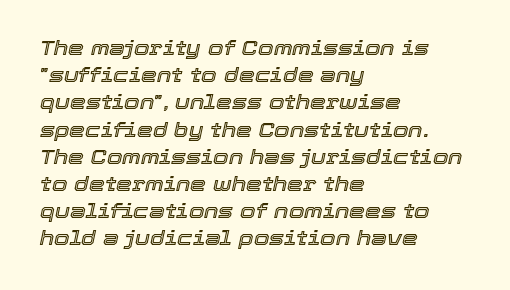
Q: Is the text italic (slanted)? A: Yes, it leans right by about 12 degrees.
Q: Is the text underlined? A: No.
Q: How is the paragraph aligned? A: Left-aligned.
Q: Is the spacing between letters normal or unusually wide? A: Normal.
Q: Is the spacing between lines tight, normal or loose? A: Normal.
